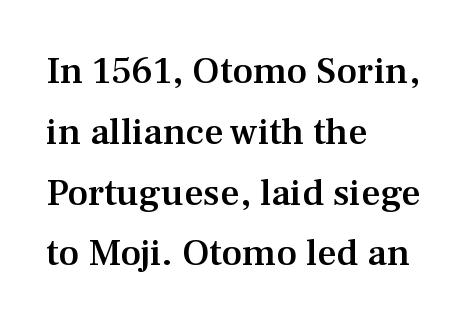
{"serif": "yes", "italic": "no", "bold": "semi", "weight": "semibold", "width": "normal", "stroke_contrast": "medium", "x_height": "medium", "monospaced": "no", "underline": "no", "align": "left", "line_spacing": "normal", "line_spacing_ratio": 1.6, "letter_spacing": "normal", "letter_spacing_em": 0.0, "glyph_px": 38}
